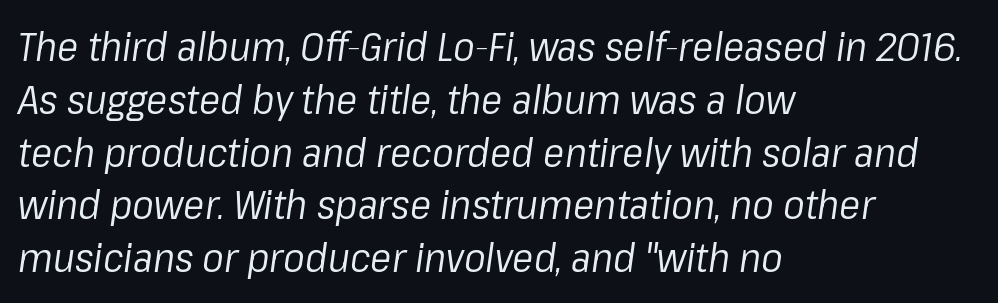
Reading down the column, the eye jumps a familiar distance to each next line. When letters slant like this, we call the style italic. Spacing verdict: proportional, widths tailored to each character. Quick note: underline off. Default kerning and tracking; the words read as compact shapes.
